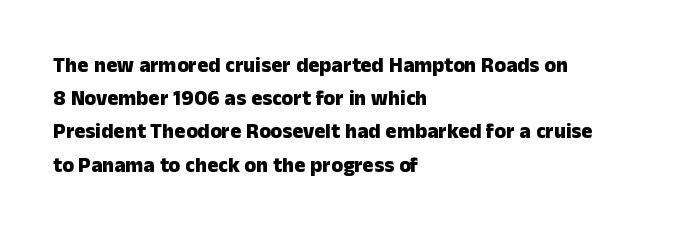
Q: Is the text bold? A: Yes.
Q: Is the text italic (slanted)? A: No, it is upright.
Q: Is the text underlined? A: No.
Q: How is the paragraph aligned? A: Left-aligned.
Q: Is the spacing between letters normal or unusually wide? A: Normal.
Q: Is the spacing between lines tight, normal or loose? A: Normal.
